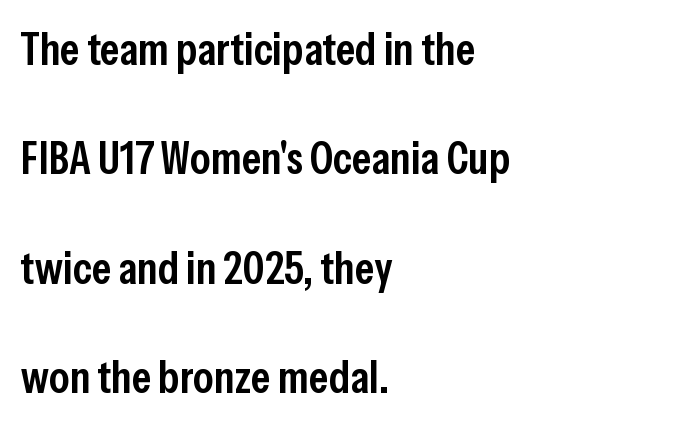
The image shows 46 px semibold, condensed sans-serif type, upright; set left-aligned, loose line spacing (2.38x), normal letter spacing, not underlined; low stroke contrast and a medium x-height.
